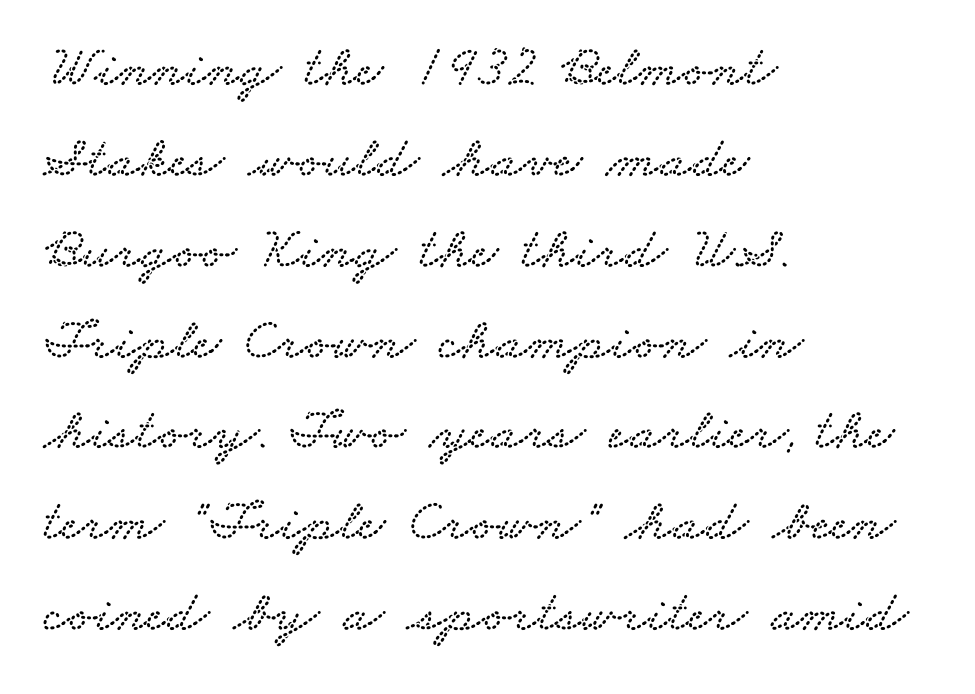
Q: Is the typeface a serif or a sans-serif typeface? A: Serif.
Q: Is the text underlined? A: No.
Q: How is the paragraph aligned? A: Left-aligned.
Q: Is the spacing between letters normal or unusually wide? A: Normal.
Q: Is the spacing between lines tight, normal or loose? A: Normal.
Q: Width (condensed, normal, or wide)? A: Wide.
Q: Stroke contrast? A: Low.
Q: x-height? A: Small.
Q: Monospaced? A: No.
